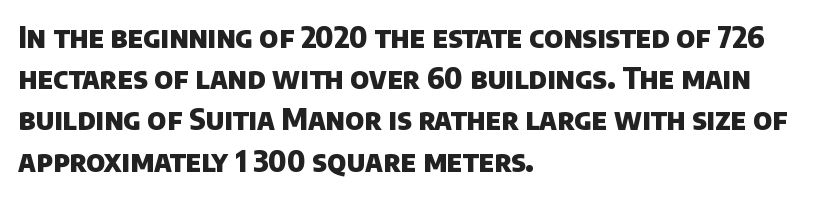
The image shows 29 px heavy sans-serif type; set left-aligned, normal line spacing (1.42x), normal letter spacing, not underlined; low stroke contrast and a large x-height.
